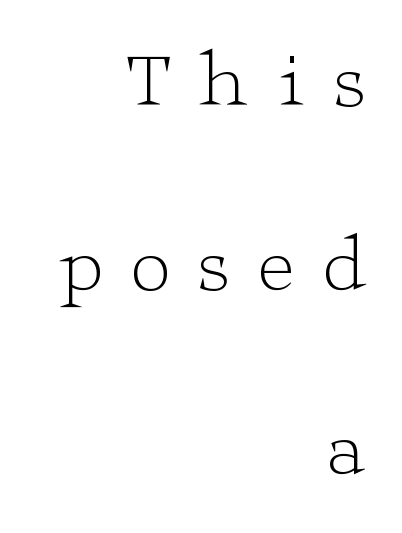
Honestly, the rows look like they've been pulled way apart. No heavy texture on the line: the type isn't bold. Posture: vertical. Note the varied advance widths — an 'i' is clearly narrower than an 'm'.
